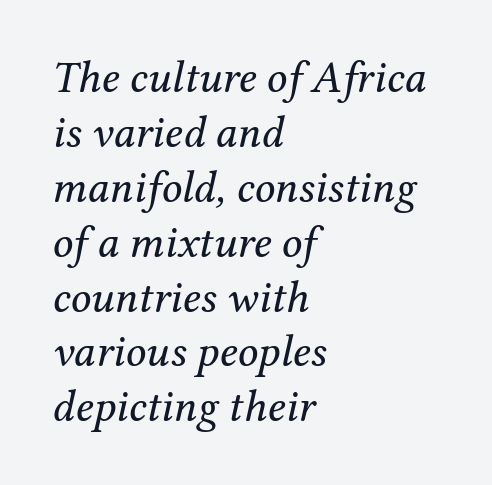
Q: Is the text bold? A: No.
Q: Is the text italic (slanted)? A: Yes, it leans right by about 12 degrees.
Q: Is the typeface a serif or a sans-serif typeface? A: Serif.
Q: Is the text underlined? A: No.
Q: How is the paragraph aligned? A: Left-aligned.
Q: Is the spacing between letters normal or unusually wide? A: Normal.
Q: Width (condensed, normal, or wide)? A: Normal.
Q: Stroke contrast? A: Medium.
Q: x-height? A: Medium.
Q: Monospaced? A: No.
